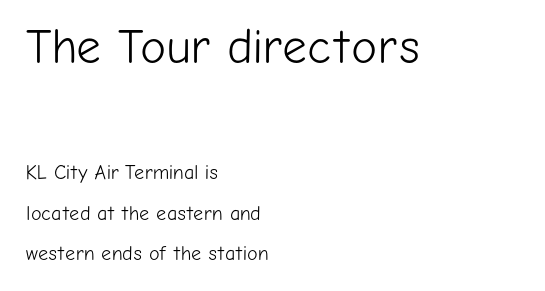
{"serif": "no", "italic": "no", "bold": "no", "weight": "light", "width": "normal", "stroke_contrast": "low", "x_height": "medium", "monospaced": "no", "underline": "no", "align": "left", "line_spacing": "loose", "line_spacing_ratio": 2.02, "letter_spacing": "normal", "letter_spacing_em": 0.0, "larger_block": "first", "size_ratio": 2.45, "glyph_px": 49}
